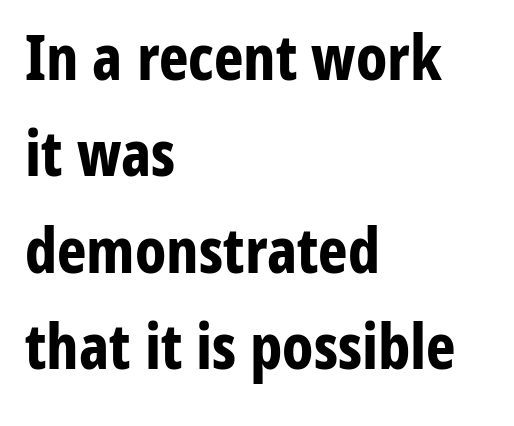
Q: Is the text bold? A: Yes.
Q: Is the text italic (slanted)? A: No, it is upright.
Q: Is the typeface a serif or a sans-serif typeface? A: Sans-serif.
Q: Is the text underlined? A: No.
Q: How is the paragraph aligned? A: Left-aligned.
Q: Is the spacing between letters normal or unusually wide? A: Normal.
Q: Is the spacing between lines tight, normal or loose? A: Normal.
Q: Width (condensed, normal, or wide)? A: Condensed.
Q: Stroke contrast? A: Low.
Q: x-height? A: Medium.
Q: Monospaced? A: No.
